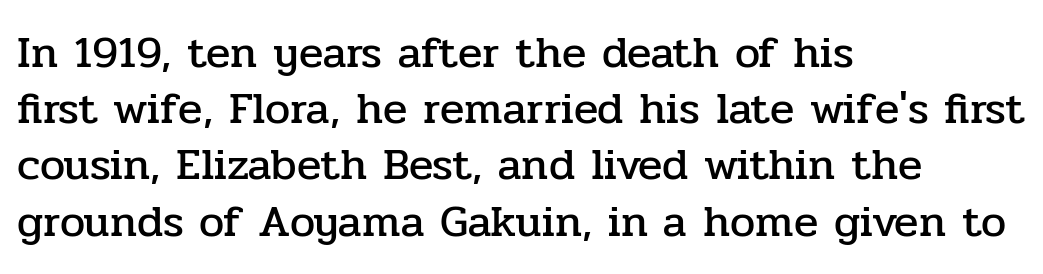
The image shows 45 px serif type, upright; set left-aligned, normal line spacing (1.25x), normal letter spacing, not underlined; low stroke contrast and a medium x-height.
